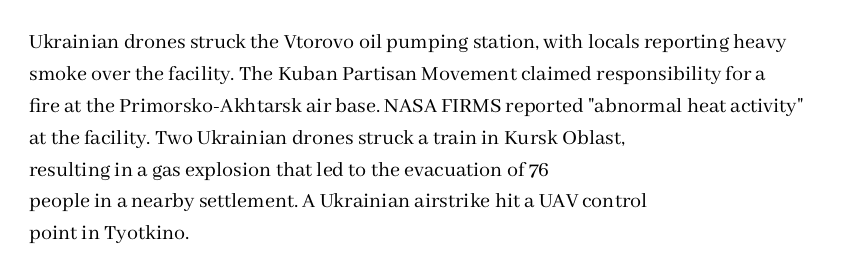
Q: Is the text bold? A: No.
Q: Is the text italic (slanted)? A: No, it is upright.
Q: Is the text underlined? A: No.
Q: How is the paragraph aligned? A: Left-aligned.
Q: Is the spacing between letters normal or unusually wide? A: Normal.
Q: Is the spacing between lines tight, normal or loose? A: Normal.
